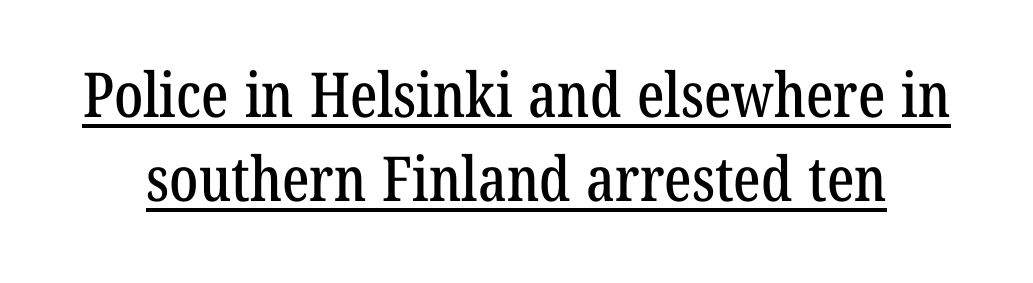
The image shows 62 px condensed serif type; set normal line spacing (1.36x), normal letter spacing, underlined; low stroke contrast and a medium x-height.
